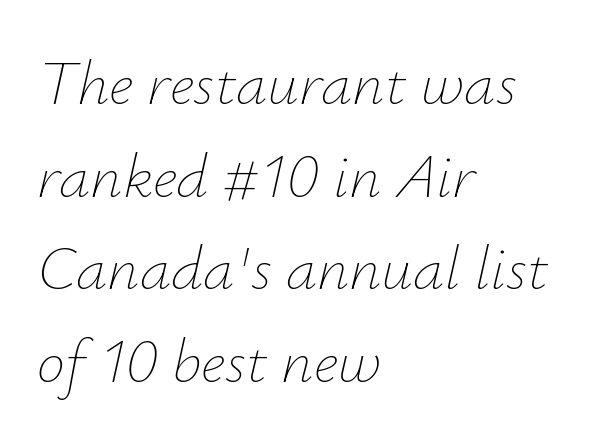
The vertical gap from one line to the next is medium. Plain, unruled lines of type. The face used here has a pronounced slope to its letters. Nobody touched the tracking dial on this one.
